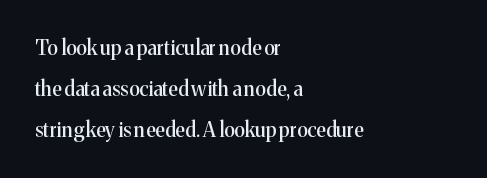
Underlining? Definitely not there. Whoever set this chose breathing room over compactness in the vertical rhythm. This rendering leaves character spacing at its baseline value. You can tell it's not italic because the verticals are truly vertical. The typesetter chose a ragged-right arrangement here.
